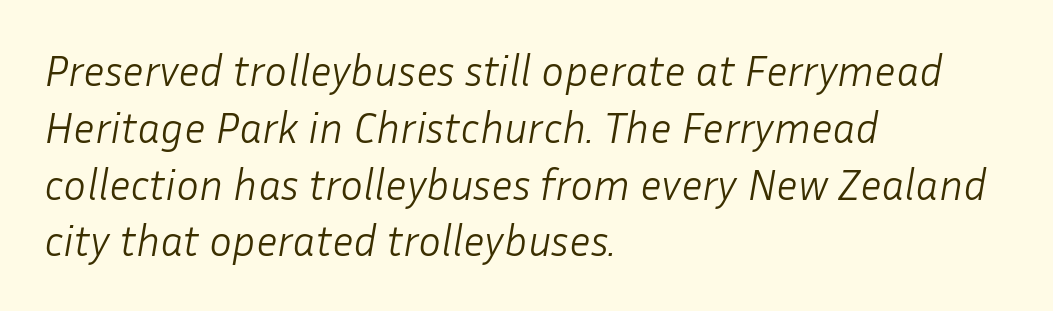
{"italic": "yes", "lean": "right", "slant_degrees": 10, "bold": "no", "weight": "light", "width": "normal", "stroke_contrast": "low", "x_height": "medium", "monospaced": "no", "underline": "no", "align": "left", "line_spacing": "normal", "line_spacing_ratio": 1.32, "letter_spacing": "normal", "letter_spacing_em": 0.0, "glyph_px": 43}
